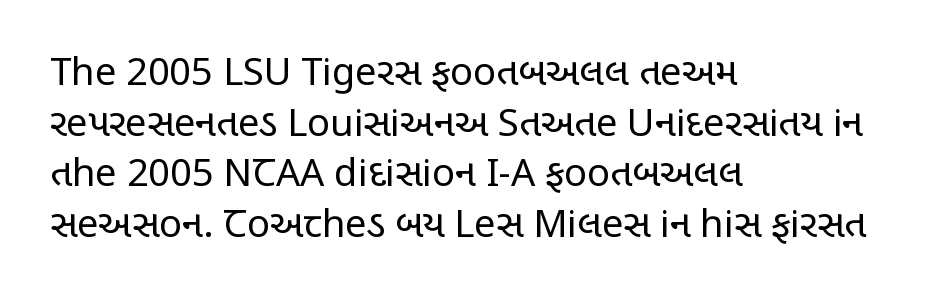
Regarding serifs, this sample does without them. Leftover space on each line is placed entirely after the last word. Tracking value appears to be zero — textbook default spacing. Any mark beneath the type? The region is blank. Notice how the stems are strictly vertical — no italics here. Proportional: the letters do not fall into vertical columns.
